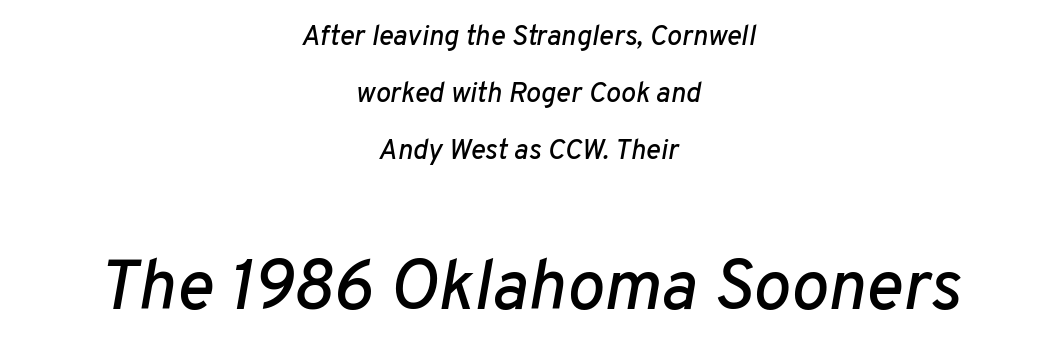
A typesetter would call this proportional, since set widths differ per character. The text block is weighted toward neither margin, spreading evenly from the middle. Default kerning and tracking; the words read as compact shapes. This sample trades compactness for vertical openness between lines.
